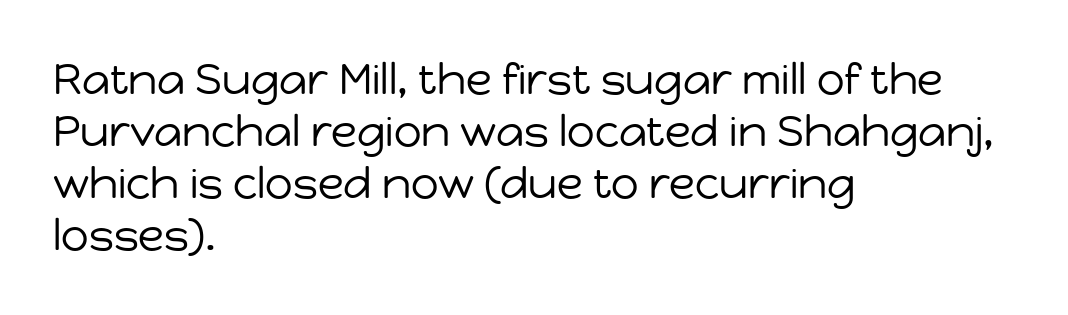
{"serif": "no", "italic": "no", "bold": "no", "weight": "regular", "width": "normal", "stroke_contrast": "low", "x_height": "medium", "monospaced": "no", "underline": "no", "align": "left", "line_spacing_ratio": 1.21, "letter_spacing": "normal", "letter_spacing_em": 0.0, "glyph_px": 43}
